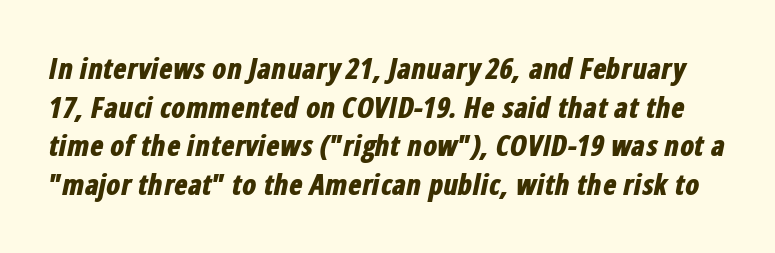
Q: Is the text bold? A: Yes.
Q: Is the text italic (slanted)? A: Yes, it leans right by about 12 degrees.
Q: Is the text underlined? A: No.
Q: Is the spacing between letters normal or unusually wide? A: Normal.
Q: Is the spacing between lines tight, normal or loose? A: Normal.
Q: Width (condensed, normal, or wide)? A: Condensed.
Q: Stroke contrast? A: Low.
Q: x-height? A: Medium.
Q: Monospaced? A: No.
